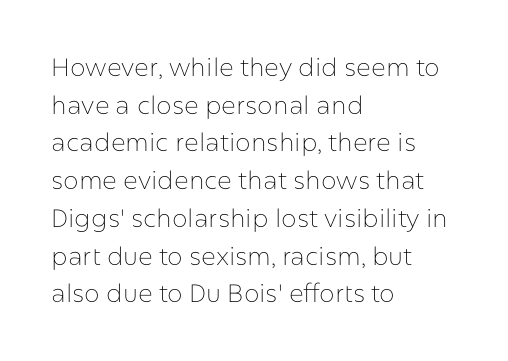
The face used here is rendered with its standard letterfit. Just letters on the line, the space beneath them empty. Caption: face not bold, strokes unweighted. Line spacing here is normal.
